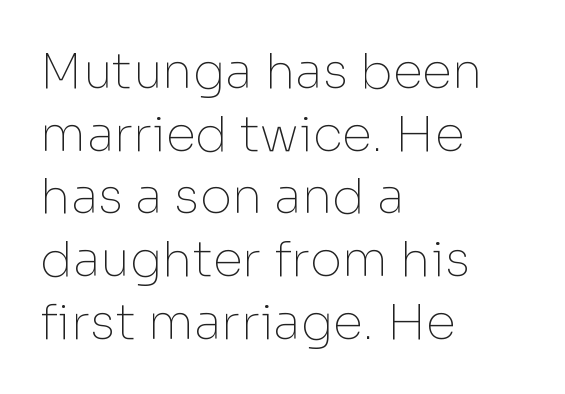
The image shows 49 px thin sans-serif type, upright; set left-aligned, normal line spacing (1.28x), normal letter spacing, not underlined; low stroke contrast and a medium x-height.
